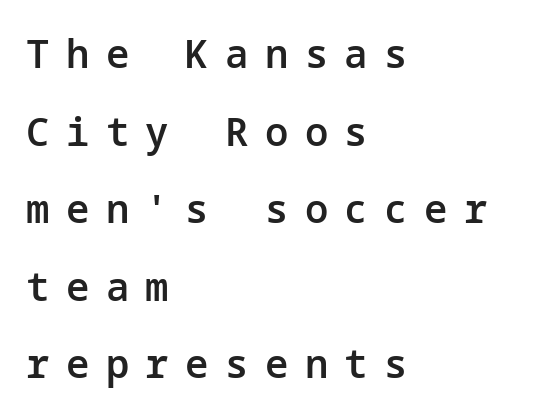
The image shows 39 px semibold sans-serif type, upright; set left-aligned, loose line spacing (1.99x), unusually wide letter spacing (+0.42 em), not underlined; low stroke contrast and a medium x-height.
